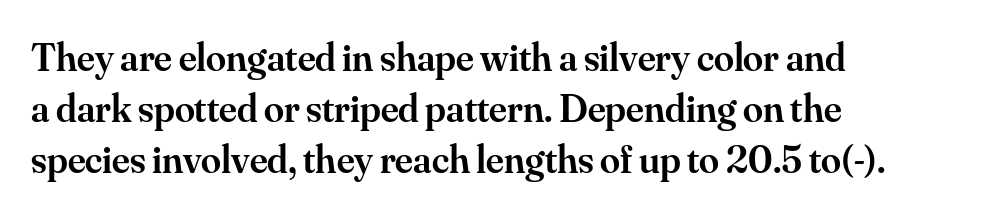
The image shows 40 px semibold serif type, upright; set left-aligned, normal line spacing (1.27x), normal letter spacing, not underlined; medium stroke contrast and a small x-height.
